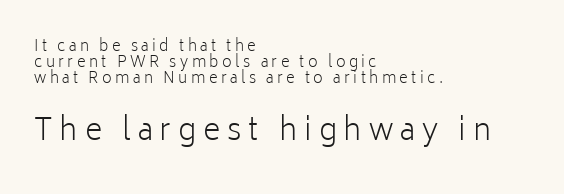
The image shows 30 px light sans-serif type, upright; set left-aligned, tight line spacing (1.06x), unusually wide letter spacing (+0.23 em), not underlined; the second (bottom) block is 2.0x larger; low stroke contrast and a medium x-height.
